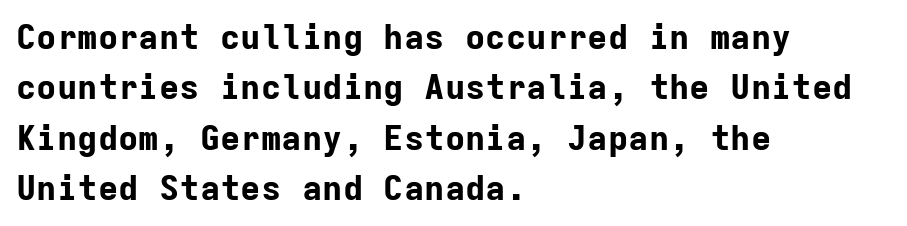
Q: Is the text bold? A: Yes.
Q: Is the text italic (slanted)? A: No, it is upright.
Q: Is the typeface a serif or a sans-serif typeface? A: Sans-serif.
Q: Is the text underlined? A: No.
Q: How is the paragraph aligned? A: Left-aligned.
Q: Is the spacing between letters normal or unusually wide? A: Normal.
Q: Is the spacing between lines tight, normal or loose? A: Normal.
Q: Width (condensed, normal, or wide)? A: Normal.
Q: Stroke contrast? A: Low.
Q: x-height? A: Medium.
Q: Monospaced? A: Yes.
